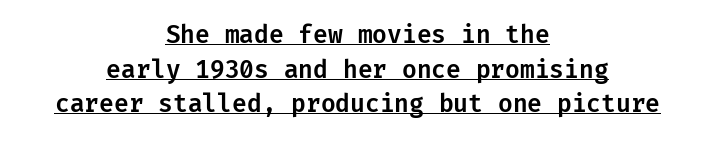
The image shows 24 px text type, upright; set centered, normal line spacing (1.44x), normal letter spacing, underlined.
